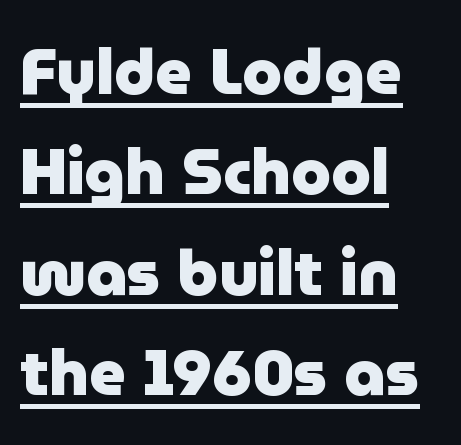
Q: Is the text bold? A: Yes.
Q: Is the text italic (slanted)? A: No, it is upright.
Q: Is the typeface a serif or a sans-serif typeface? A: Sans-serif.
Q: Is the text underlined? A: Yes.
Q: How is the paragraph aligned? A: Left-aligned.
Q: Is the spacing between letters normal or unusually wide? A: Normal.
Q: Is the spacing between lines tight, normal or loose? A: Normal.
Q: Width (condensed, normal, or wide)? A: Normal.
Q: Stroke contrast? A: Low.
Q: x-height? A: Medium.
Q: Monospaced? A: No.
